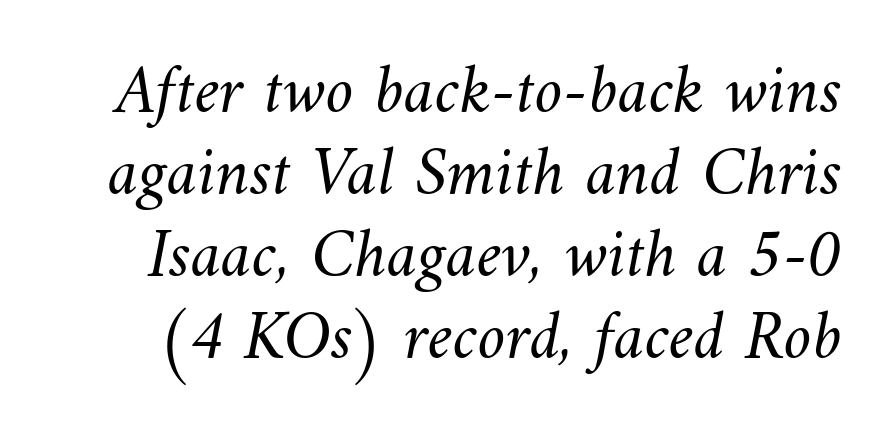
Q: Is the text bold? A: No.
Q: Is the text underlined? A: No.
Q: Is the spacing between letters normal or unusually wide? A: Normal.
Q: Width (condensed, normal, or wide)? A: Normal.
Q: Stroke contrast? A: Medium.
Q: x-height? A: Small.
Q: Monospaced? A: No.
